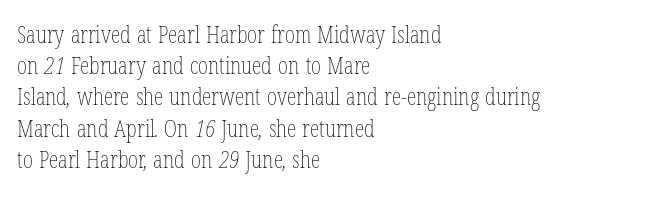
Q: Is the text bold? A: No.
Q: Is the text underlined? A: No.
Q: How is the paragraph aligned? A: Left-aligned.
Q: Is the spacing between letters normal or unusually wide? A: Normal.
Q: Is the spacing between lines tight, normal or loose? A: Normal.
